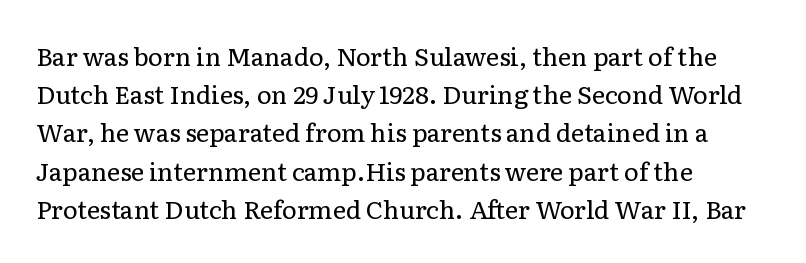
Q: Is the text bold? A: No.
Q: Is the text italic (slanted)? A: No, it is upright.
Q: Is the text underlined? A: No.
Q: How is the paragraph aligned? A: Left-aligned.
Q: Is the spacing between letters normal or unusually wide? A: Normal.
Q: Is the spacing between lines tight, normal or loose? A: Normal.
